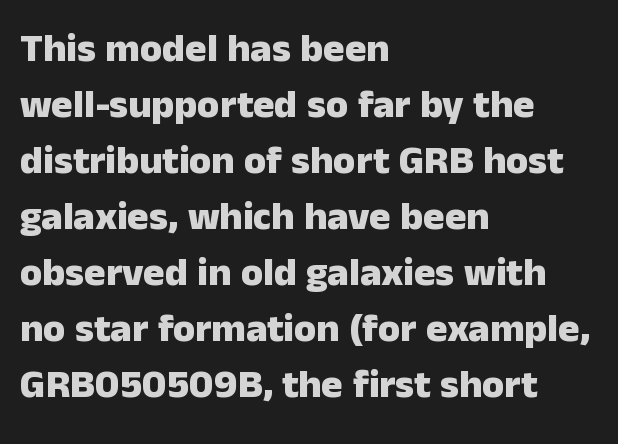
{"serif": "no", "italic": "no", "bold": "yes", "weight": "heavy", "width": "normal", "stroke_contrast": "low", "x_height": "medium", "monospaced": "no", "underline": "no", "align": "left", "line_spacing": "normal", "line_spacing_ratio": 1.4, "letter_spacing": "normal", "letter_spacing_em": 0.0, "glyph_px": 40}
